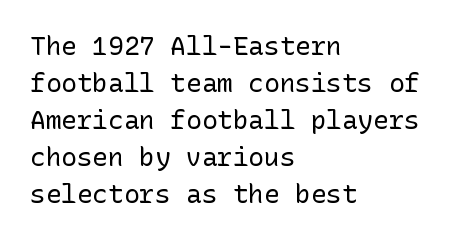
Rule under the text: the space is simply empty. The tracking reads as untouched default to a designer's eye. Compared with a typical body face, this is equally light or lighter still. A student would call this left alignment; a typographer would say flush left, rag right. The rows are spaced the way most documents space them.
